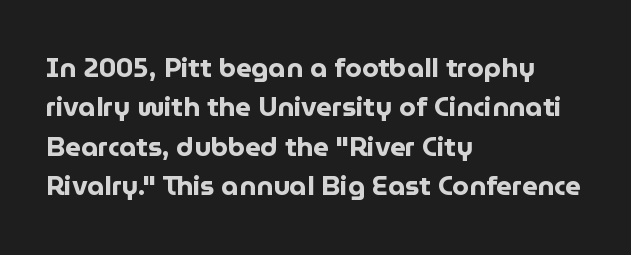
{"italic": "no", "bold": "yes", "underline": "no", "align": "left", "line_spacing": "normal", "line_spacing_ratio": 1.46, "letter_spacing": "normal", "letter_spacing_em": 0.0, "glyph_px": 27}
